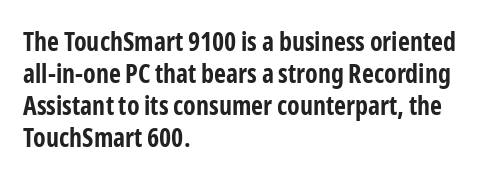
Q: Is the text bold? A: Yes.
Q: Is the text italic (slanted)? A: No, it is upright.
Q: Is the text underlined? A: No.
Q: How is the paragraph aligned? A: Left-aligned.
Q: Is the spacing between letters normal or unusually wide? A: Normal.
